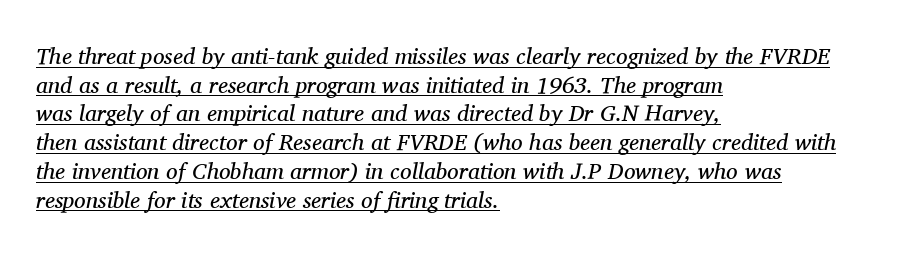
Q: Is the text bold? A: No.
Q: Is the text italic (slanted)? A: Yes, it leans right by about 11 degrees.
Q: Is the text underlined? A: Yes.
Q: How is the paragraph aligned? A: Left-aligned.
Q: Is the spacing between letters normal or unusually wide? A: Normal.
Q: Is the spacing between lines tight, normal or loose? A: Normal.
